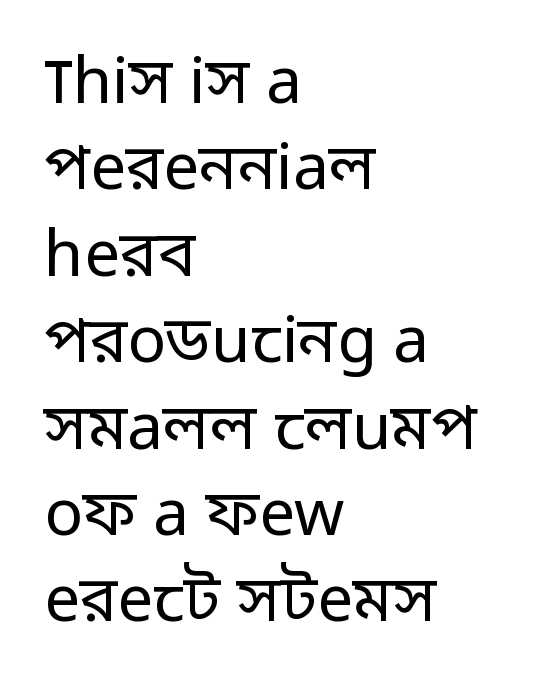
Q: Is the text bold? A: No.
Q: Is the text italic (slanted)? A: No, it is upright.
Q: Is the typeface a serif or a sans-serif typeface? A: Sans-serif.
Q: Is the text underlined? A: No.
Q: How is the paragraph aligned? A: Left-aligned.
Q: Is the spacing between letters normal or unusually wide? A: Normal.
Q: Is the spacing between lines tight, normal or loose? A: Normal.
Q: Width (condensed, normal, or wide)? A: Normal.
Q: Stroke contrast? A: Low.
Q: x-height? A: Medium.
Q: Monospaced? A: No.
